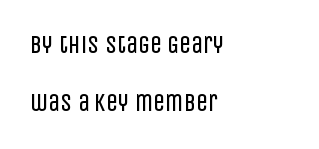
These glyphs show unthickened strokes, regular width or finer. Horizontal alignment here is leftward, the default for most running prose. If you drew a line through each stem, it would be perfectly vertical. The strip under each line holds only bare page. Line spacing here is loose. Words appear dense and cohesive because spacing is normal.
